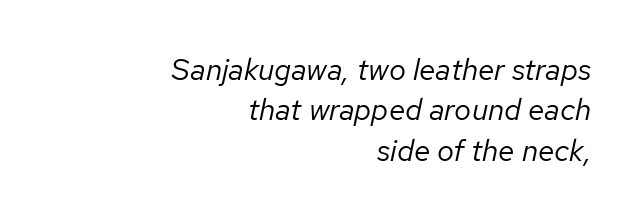
These lines were composed using italics. The font sits on the lighter half of the weight spectrum, regular included. Spacing verdict: proportional, widths tailored to each character. Quick note: interline space is typical. The string is rendered with underlining switched off. In CSS terms this would be text-align: right.
